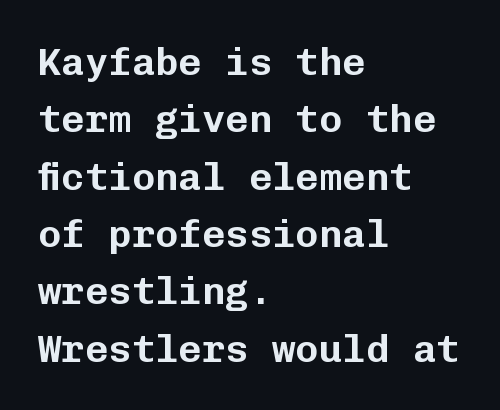
The image shows 39 px sans-serif type, upright, monospaced; set left-aligned, normal line spacing (1.47x), normal letter spacing, not underlined; low stroke contrast and a medium x-height.
